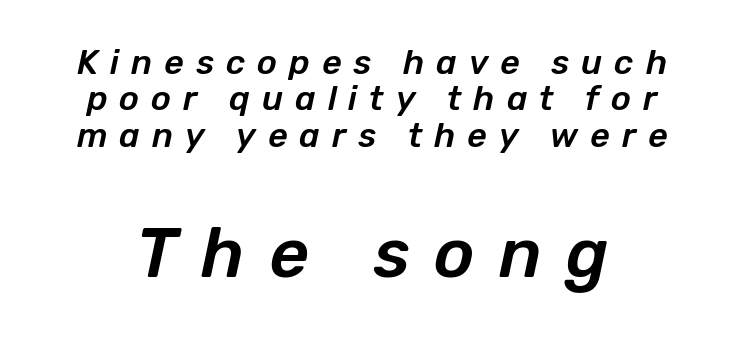
{"italic": "yes", "lean": "right", "slant_degrees": 12, "width": "normal", "stroke_contrast": "low", "x_height": "medium", "monospaced": "no", "underline": "no", "line_spacing": "tight", "line_spacing_ratio": 1.07, "letter_spacing": "wide", "letter_spacing_em": 0.35, "larger_block": "second", "size_ratio": 2.03, "glyph_px": 69}
